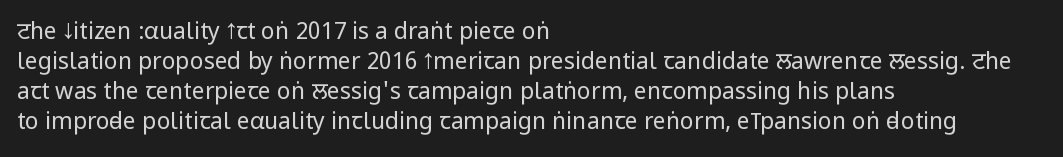
Teacher's note: observe the even left margin — that is flush-left alignment. Does extra space separate the letters? No, they use regular spacing. In terms of posture, this sample is upright. The glyphs are unaccompanied by any horizontal stroke below them. The lines sit at an ordinary, default distance from one another.
